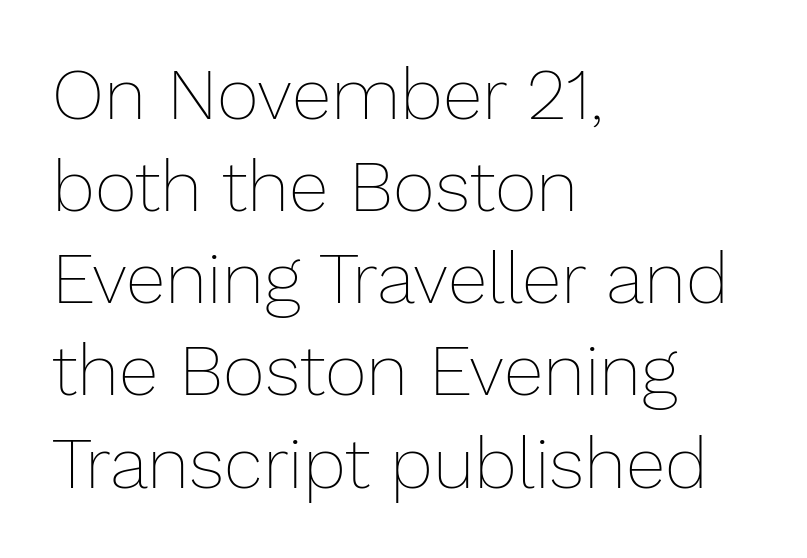
Q: Is the text bold? A: No.
Q: Is the text italic (slanted)? A: No, it is upright.
Q: Is the text underlined? A: No.
Q: How is the paragraph aligned? A: Left-aligned.
Q: Is the spacing between letters normal or unusually wide? A: Normal.
Q: Is the spacing between lines tight, normal or loose? A: Normal.
Q: Width (condensed, normal, or wide)? A: Normal.
Q: Stroke contrast? A: Low.
Q: x-height? A: Medium.
Q: Monospaced? A: No.
